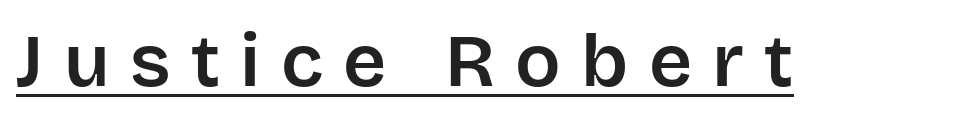
Words appear elongated and porous because spacing is wide. These lines are rendered in a variable-pitch font. Stroke terminals: plain, sans-serif. Compared with undecorated copy, this sample adds a rule below the words.
